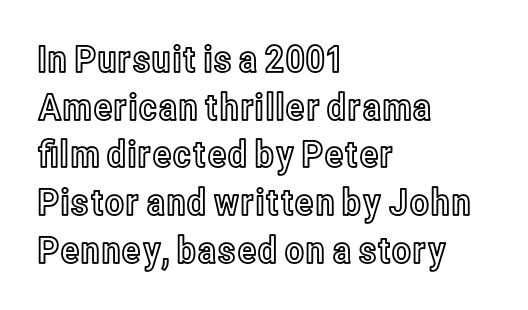
{"italic": "no", "width": "condensed", "x_height": "medium", "monospaced": "no", "underline": "no", "align": "left", "line_spacing": "normal", "line_spacing_ratio": 1.29, "letter_spacing": "normal", "letter_spacing_em": 0.0, "glyph_px": 37}
